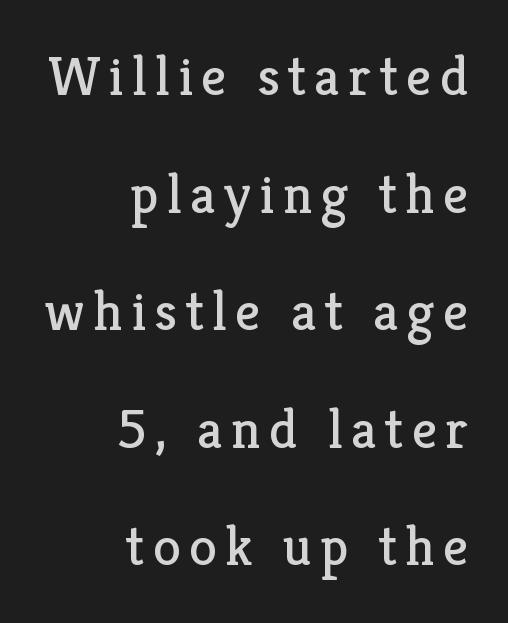
The image shows 56 px regular-weight serif type, upright; set right-aligned, loose line spacing (2.1x), not underlined; low stroke contrast and a medium x-height.
